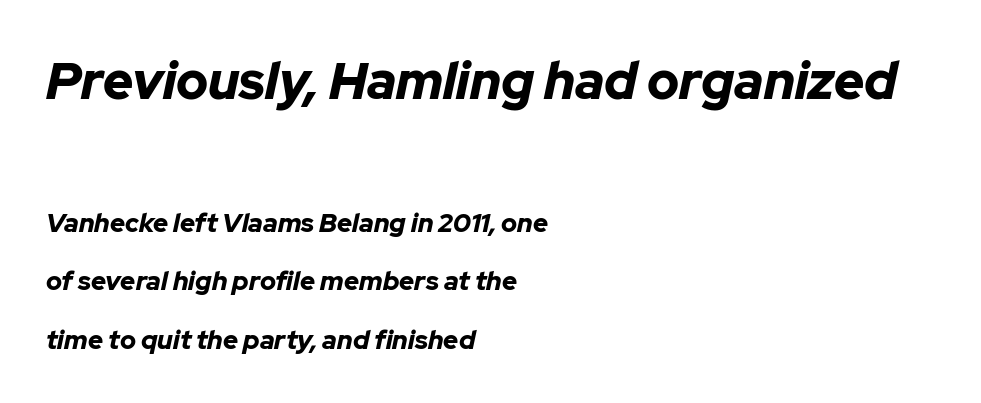
Q: Is the text bold? A: Yes.
Q: Is the text italic (slanted)? A: Yes, it leans right by about 12 degrees.
Q: Is the text underlined? A: No.
Q: How is the paragraph aligned? A: Left-aligned.
Q: Is the spacing between letters normal or unusually wide? A: Normal.
Q: Is the spacing between lines tight, normal or loose? A: Loose.
Q: Which block of text is set in a larger size, the first (top) or the second (bottom)? A: The first (top) one.
Q: Width (condensed, normal, or wide)? A: Normal.
Q: Stroke contrast? A: Low.
Q: x-height? A: Medium.
Q: Monospaced? A: No.
